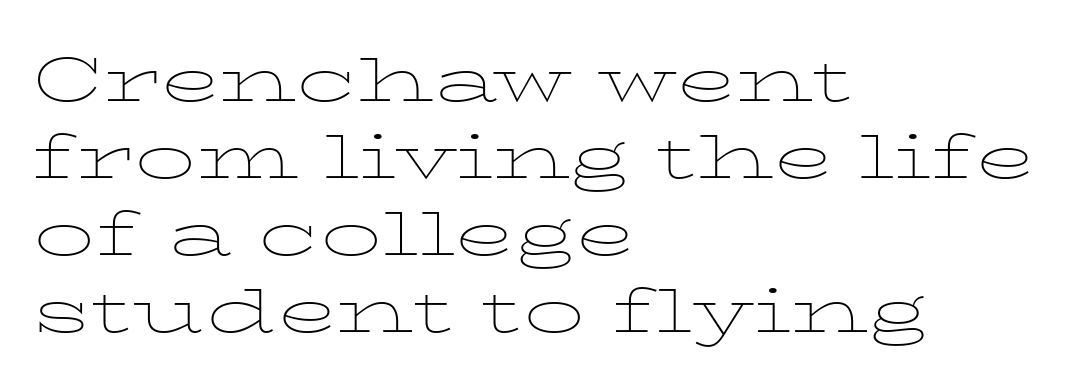
Q: Is the text bold? A: No.
Q: Is the text italic (slanted)? A: No, it is upright.
Q: Is the typeface a serif or a sans-serif typeface? A: Serif.
Q: Is the text underlined? A: No.
Q: How is the paragraph aligned? A: Left-aligned.
Q: Is the spacing between letters normal or unusually wide? A: Normal.
Q: Is the spacing between lines tight, normal or loose? A: Normal.
Q: Width (condensed, normal, or wide)? A: Wide.
Q: Stroke contrast? A: Low.
Q: x-height? A: Medium.
Q: Monospaced? A: No.
